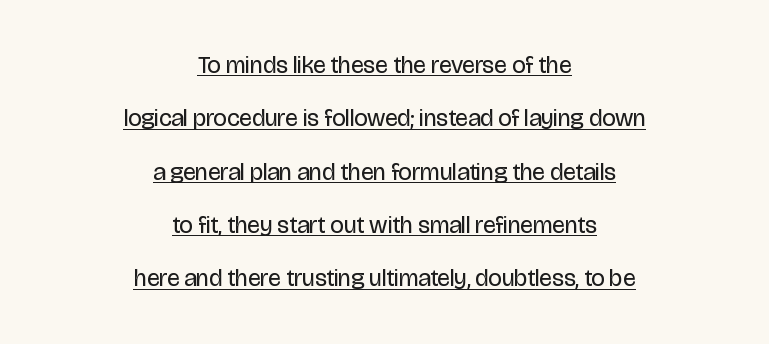
The image shows 24 px text type, upright; set centered, loose line spacing (2.22x), normal letter spacing, underlined.
